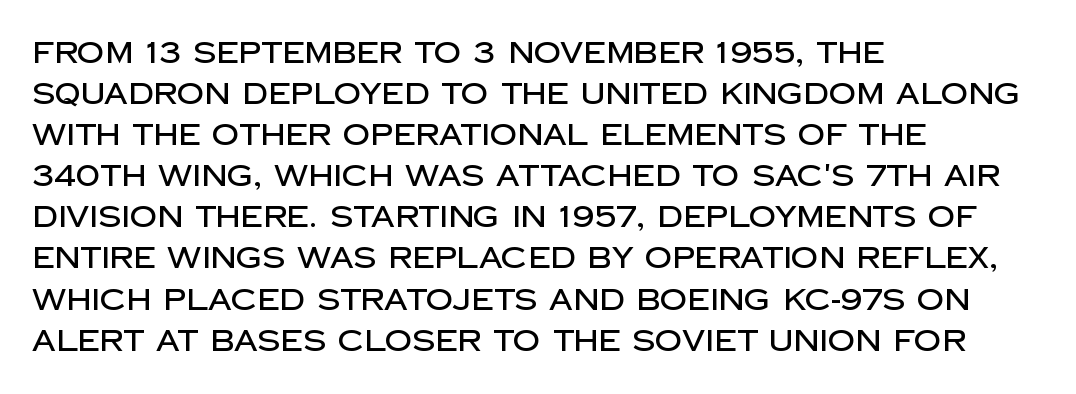
Type style note: lacks serifs. Where is the straight margin? On the left. The line texture is even and compact thanks to regular tracking. The words here are not underlined.
